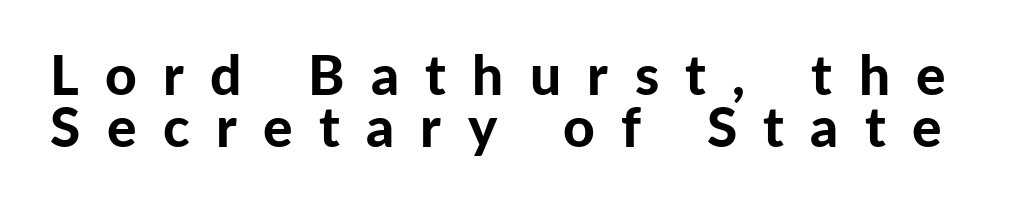
{"serif": "no", "italic": "no", "bold": "yes", "weight": "bold", "width": "normal", "stroke_contrast": "low", "x_height": "medium", "monospaced": "no", "underline": "no", "line_spacing": "tight", "line_spacing_ratio": 0.95, "letter_spacing": "wide", "letter_spacing_em": 0.48, "glyph_px": 55}
